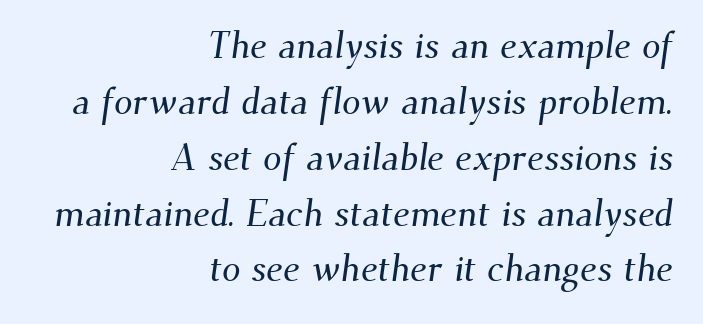
Q: Is the typeface a serif or a sans-serif typeface? A: Serif.
Q: Is the text underlined? A: No.
Q: How is the paragraph aligned? A: Right-aligned.
Q: Is the spacing between letters normal or unusually wide? A: Normal.
Q: Is the spacing between lines tight, normal or loose? A: Normal.
Q: Width (condensed, normal, or wide)? A: Normal.
Q: Stroke contrast? A: Medium.
Q: x-height? A: Small.
Q: Monospaced? A: No.
